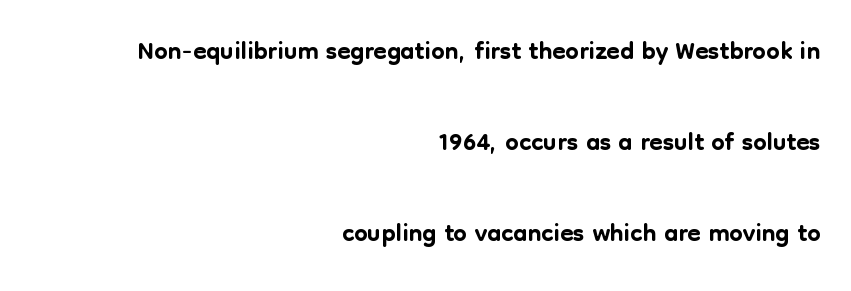
The image shows 38 px sans-serif type, upright; set right-aligned, loose line spacing (2.4x), normal letter spacing, not underlined; low stroke contrast and a medium x-height.
